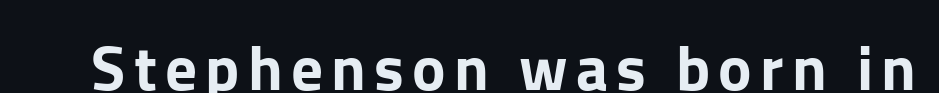
The image shows 63 px sans-serif type, upright; set underlined; low stroke contrast and a medium x-height.
